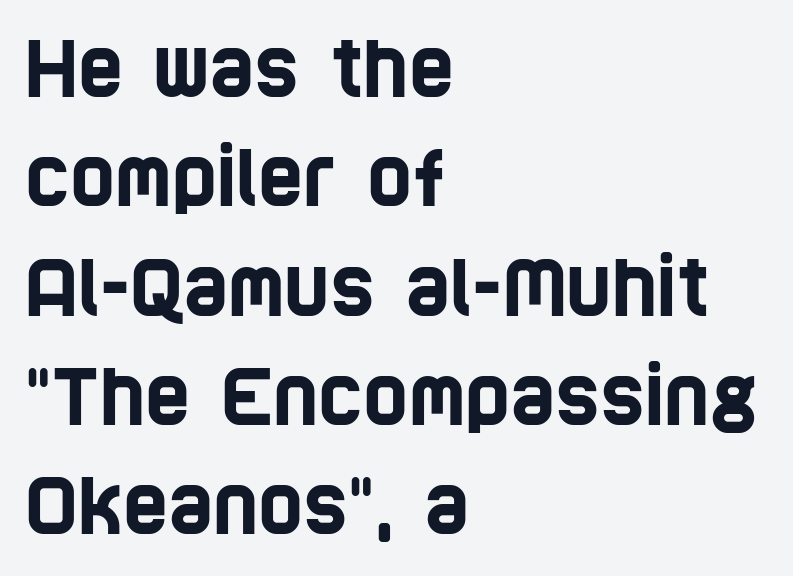
Q: Is the typeface a serif or a sans-serif typeface? A: Sans-serif.
Q: Is the text underlined? A: No.
Q: How is the paragraph aligned? A: Left-aligned.
Q: Is the spacing between letters normal or unusually wide? A: Normal.
Q: Is the spacing between lines tight, normal or loose? A: Normal.
Q: Width (condensed, normal, or wide)? A: Condensed.
Q: Stroke contrast? A: Low.
Q: x-height? A: Large.
Q: Monospaced? A: No.
